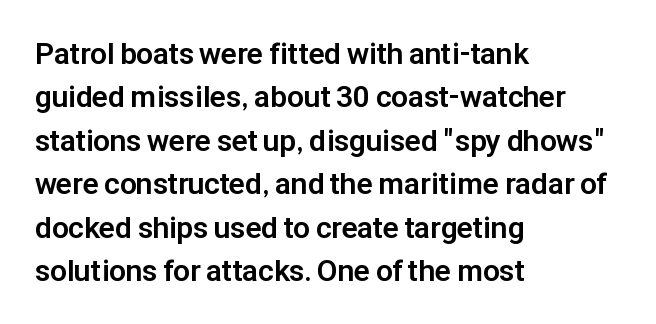
The image shows 30 px bold sans-serif type, upright; set left-aligned, normal line spacing (1.45x), normal letter spacing, not underlined; low stroke contrast and a medium x-height.
